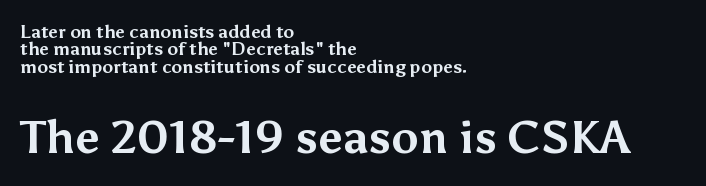
{"serif": "no", "italic": "no", "bold": "yes", "weight": "bold", "width": "normal", "stroke_contrast": "medium", "x_height": "medium", "monospaced": "no", "underline": "no", "align": "left", "line_spacing": "tight", "line_spacing_ratio": 0.96, "letter_spacing": "normal", "letter_spacing_em": 0.0, "larger_block": "second", "size_ratio": 2.56, "glyph_px": 46}
